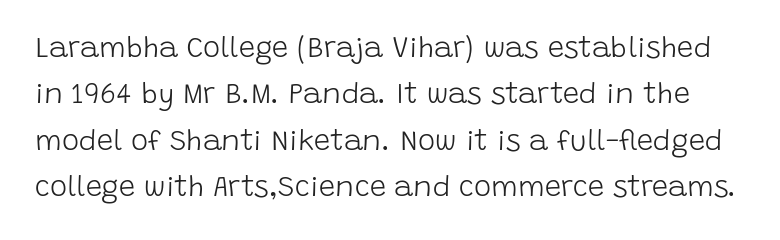
{"serif": "no", "italic": "no", "bold": "no", "weight": "light", "width": "normal", "stroke_contrast": "low", "x_height": "large", "monospaced": "no", "underline": "no", "line_spacing": "normal", "line_spacing_ratio": 1.6, "letter_spacing": "normal", "letter_spacing_em": 0.0, "glyph_px": 29}
